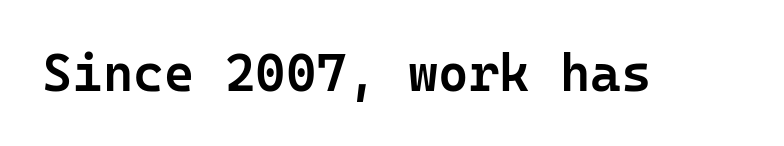
Q: Is the text bold? A: Semi-bold.
Q: Is the text italic (slanted)? A: No, it is upright.
Q: Is the typeface a serif or a sans-serif typeface? A: Sans-serif.
Q: Is the text underlined? A: No.
Q: Is the spacing between letters normal or unusually wide? A: Normal.
Q: Width (condensed, normal, or wide)? A: Normal.
Q: Stroke contrast? A: Low.
Q: x-height? A: Medium.
Q: Monospaced? A: Yes.
